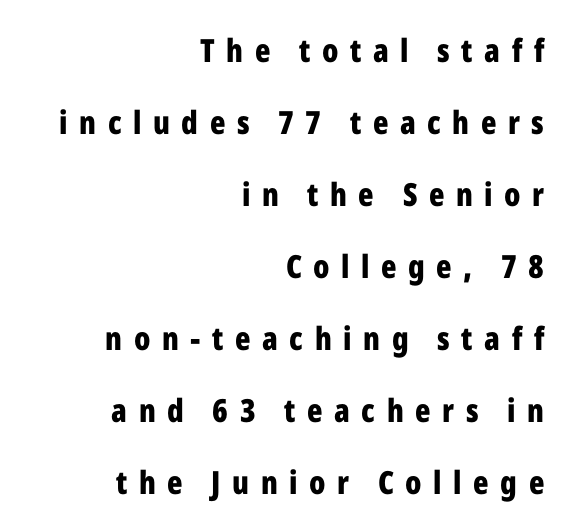
{"serif": "no", "italic": "no", "bold": "yes", "weight": "bold", "width": "condensed", "stroke_contrast": "low", "x_height": "medium", "monospaced": "no", "underline": "no", "align": "right", "line_spacing": "loose", "line_spacing_ratio": 2.25, "letter_spacing": "wide", "letter_spacing_em": 0.36, "glyph_px": 32}
